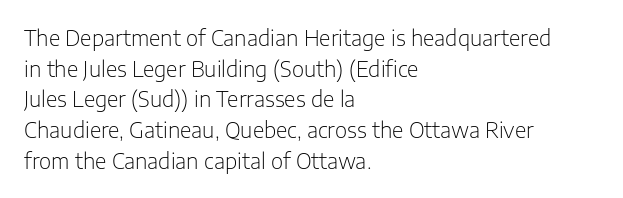
The image shows 21 px text type, upright; set left-aligned, normal line spacing (1.46x), normal letter spacing, not underlined.
